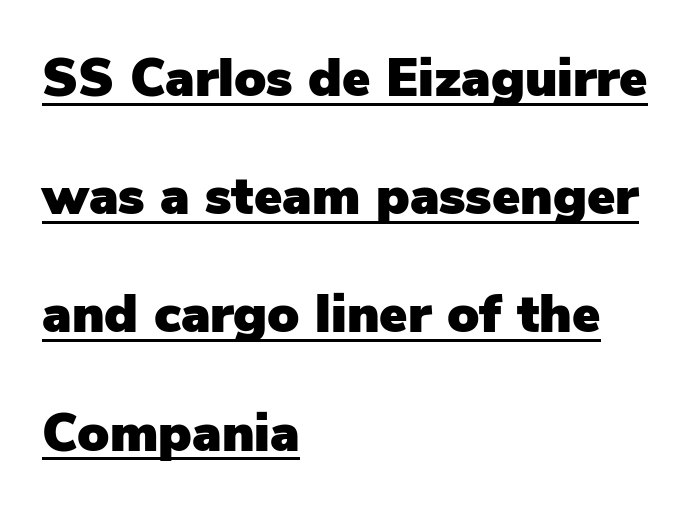
The image shows 53 px sans-serif type, upright; set left-aligned, loose line spacing (2.23x), normal letter spacing, underlined; low stroke contrast and a medium x-height.
